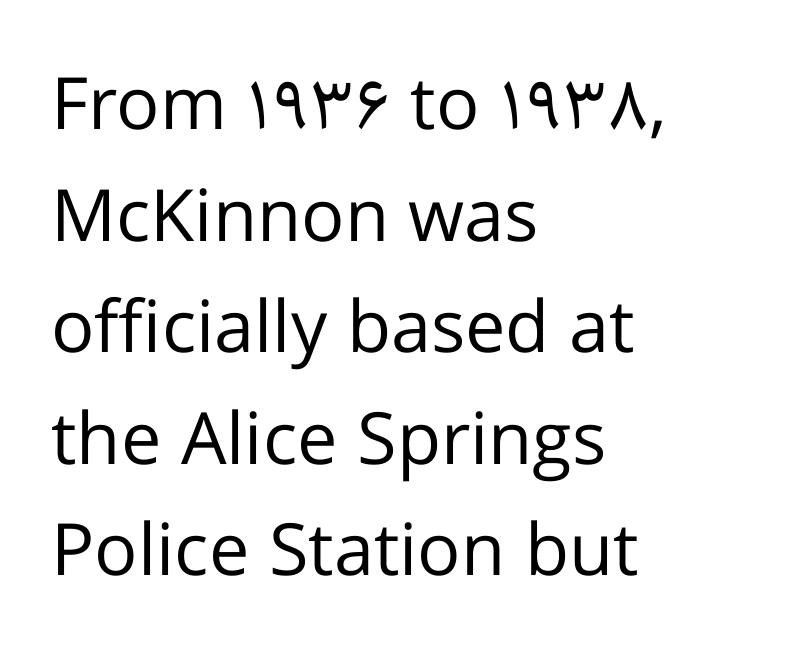
Q: Is the text bold? A: No.
Q: Is the text italic (slanted)? A: No, it is upright.
Q: Is the typeface a serif or a sans-serif typeface? A: Sans-serif.
Q: Is the text underlined? A: No.
Q: How is the paragraph aligned? A: Left-aligned.
Q: Is the spacing between letters normal or unusually wide? A: Normal.
Q: Is the spacing between lines tight, normal or loose? A: Normal.
Q: Width (condensed, normal, or wide)? A: Normal.
Q: Stroke contrast? A: Low.
Q: x-height? A: Medium.
Q: Monospaced? A: No.
